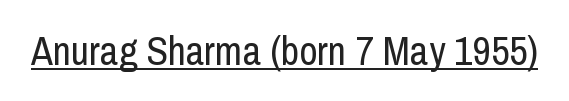
Honestly, the letter spacing is just normal — you wouldn't notice it. Somebody hit Ctrl+U on this one — the words are underlined. Character widths vary here, with narrow letters taking less room than wide ones. Weight: regular or lighter.
